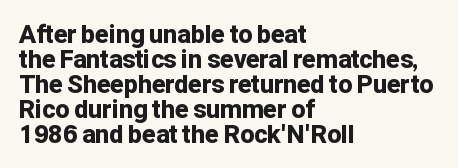
The image shows 25 px bold type, upright; set left-aligned, tight line spacing (1.0x), normal letter spacing, not underlined.
